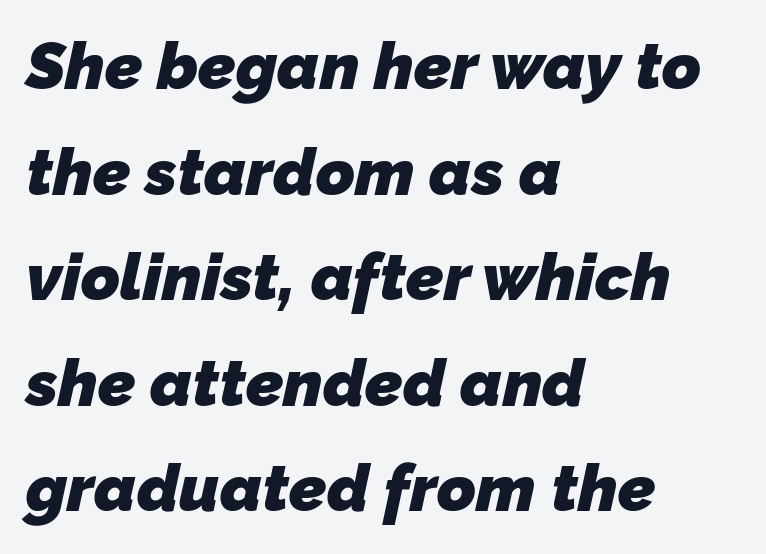
The image shows 66 px heavy sans-serif type; set left-aligned, normal line spacing (1.6x), normal letter spacing, not underlined; low stroke contrast and a medium x-height.
